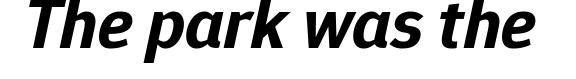
Any mark beneath the type? The region is blank. Tall strokes in this sample are angled rather than plumb. Proportional: the letters do not fall into vertical columns. Here the glyphs are tracked normally, forming tight word shapes. The passage shown is emphatically bold.
